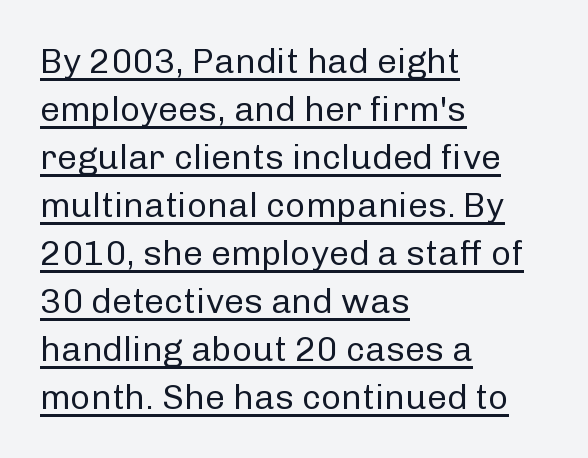
The image shows 35 px regular-weight sans-serif type, upright; set left-aligned, normal line spacing (1.37x), normal letter spacing, underlined; low stroke contrast and a medium x-height.
